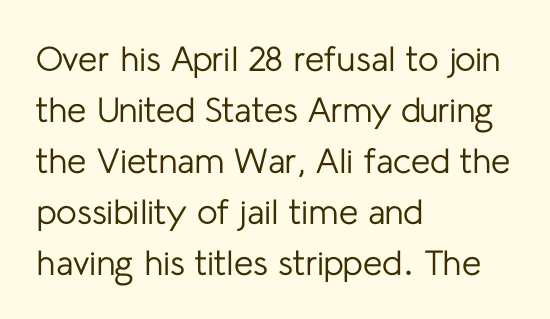
Q: Is the text bold? A: No.
Q: Is the text italic (slanted)? A: No, it is upright.
Q: Is the typeface a serif or a sans-serif typeface? A: Sans-serif.
Q: Is the text underlined? A: No.
Q: How is the paragraph aligned? A: Left-aligned.
Q: Is the spacing between letters normal or unusually wide? A: Normal.
Q: Is the spacing between lines tight, normal or loose? A: Normal.
Q: Width (condensed, normal, or wide)? A: Normal.
Q: Stroke contrast? A: Low.
Q: x-height? A: Medium.
Q: Monospaced? A: No.
